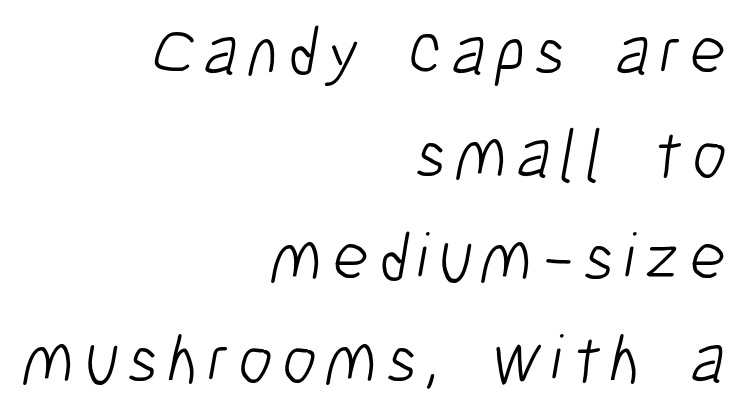
Q: Is the text bold? A: No.
Q: Is the typeface a serif or a sans-serif typeface? A: Sans-serif.
Q: Is the text underlined? A: No.
Q: How is the paragraph aligned? A: Right-aligned.
Q: Is the spacing between lines tight, normal or loose? A: Normal.
Q: Width (condensed, normal, or wide)? A: Condensed.
Q: Stroke contrast? A: Low.
Q: x-height? A: Medium.
Q: Monospaced? A: No.
